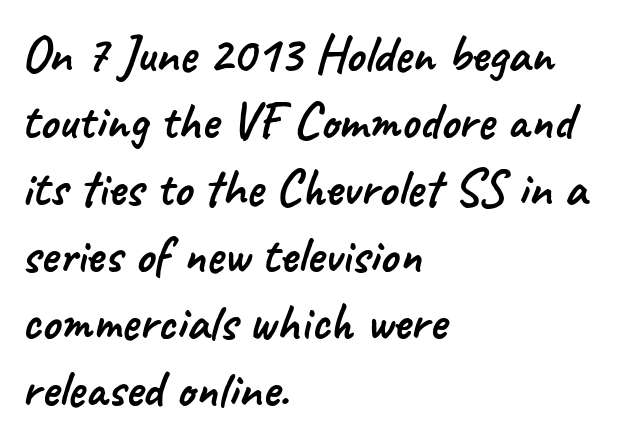
The text was rendered using a sans face with plain stroke endings. Looks like regular typesetting: each glyph gets only the width it needs. Leading: standard. What stands out about the letter spacing? Nothing — it is the standard amount. Check the space under the baseline: it is left empty.
